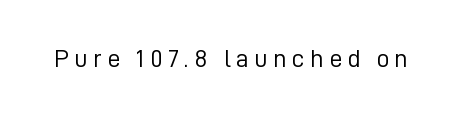
Q: Is the text bold? A: No.
Q: Is the text italic (slanted)? A: No, it is upright.
Q: Is the text underlined? A: No.
Q: Is the spacing between letters normal or unusually wide? A: Unusually wide.
